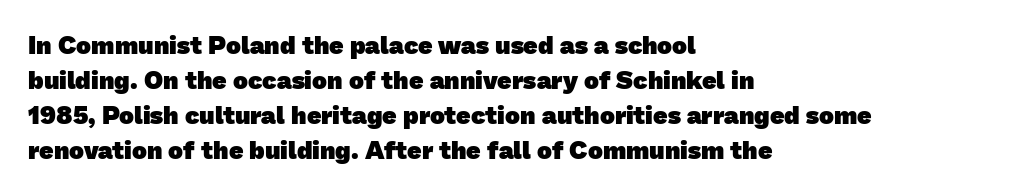
{"bold": "yes", "underline": "no", "align": "left", "line_spacing": "normal", "line_spacing_ratio": 1.4, "letter_spacing": "normal", "letter_spacing_em": 0.0, "glyph_px": 25}
